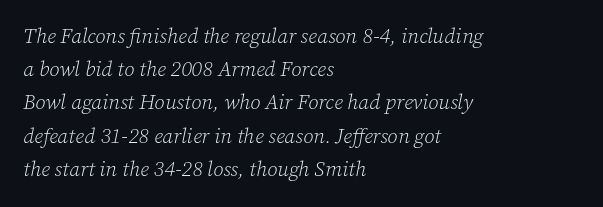
Q: Is the text bold? A: No.
Q: Is the text italic (slanted)? A: Yes, it leans right by about 12 degrees.
Q: Is the text underlined? A: No.
Q: How is the paragraph aligned? A: Left-aligned.
Q: Is the spacing between letters normal or unusually wide? A: Normal.
Q: Is the spacing between lines tight, normal or loose? A: Normal.
